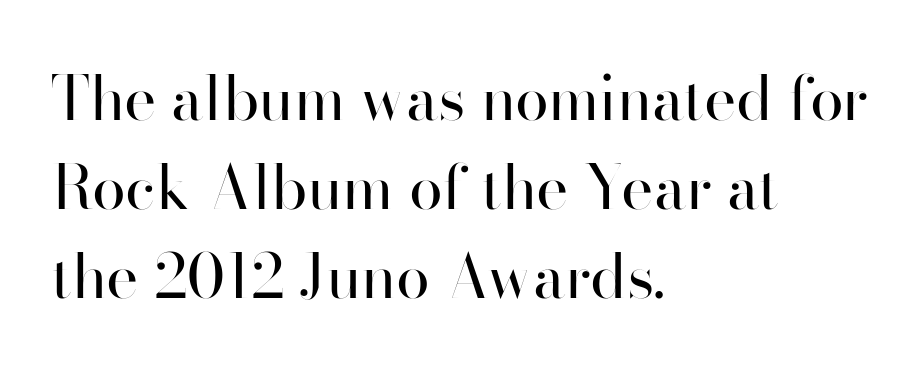
{"serif": "no", "italic": "no", "bold": "no", "weight": "regular", "width": "normal", "stroke_contrast": "high", "x_height": "small", "monospaced": "no", "underline": "no", "align": "left", "line_spacing": "normal", "line_spacing_ratio": 1.46, "letter_spacing": "normal", "letter_spacing_em": 0.0, "glyph_px": 61}
